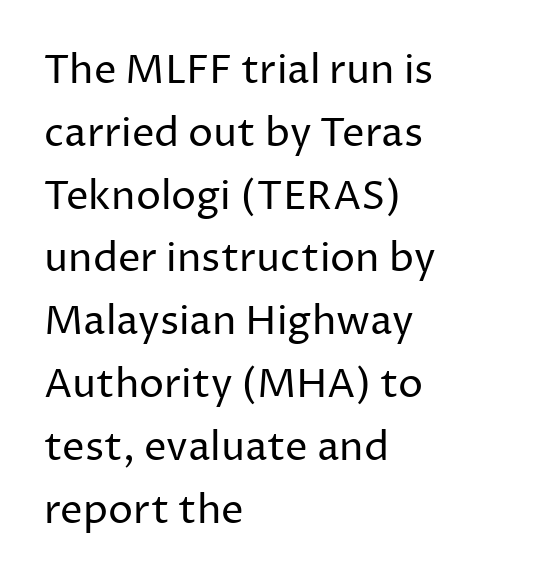
Q: Is the text bold? A: No.
Q: Is the text italic (slanted)? A: No, it is upright.
Q: Is the typeface a serif or a sans-serif typeface? A: Sans-serif.
Q: Is the text underlined? A: No.
Q: How is the paragraph aligned? A: Left-aligned.
Q: Is the spacing between letters normal or unusually wide? A: Normal.
Q: Is the spacing between lines tight, normal or loose? A: Normal.
Q: Width (condensed, normal, or wide)? A: Normal.
Q: Stroke contrast? A: Low.
Q: x-height? A: Medium.
Q: Monospaced? A: No.
